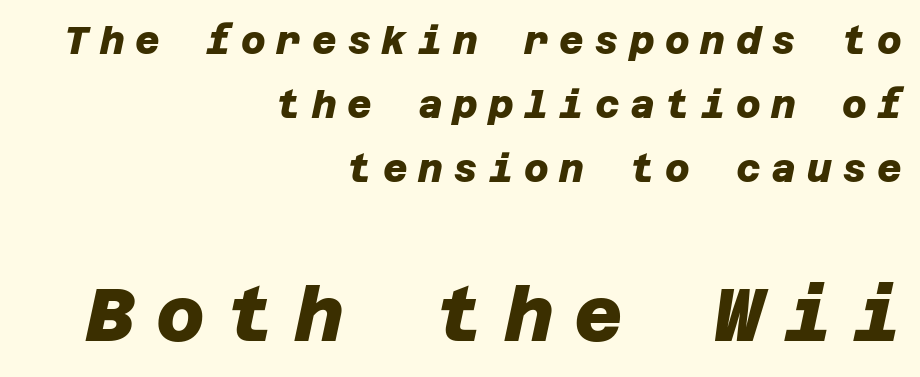
The image shows 75 px heavy sans-serif type; set right-aligned, normal line spacing (1.68x), unusually wide letter spacing (+0.28 em), not underlined; the second (bottom) block is 1.97x larger; low stroke contrast and a large x-height.
